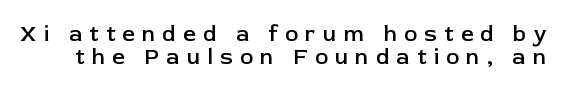
The image shows 22 px text type, upright; set tight line spacing (1.06x), unusually wide letter spacing (+0.33 em), not underlined.
